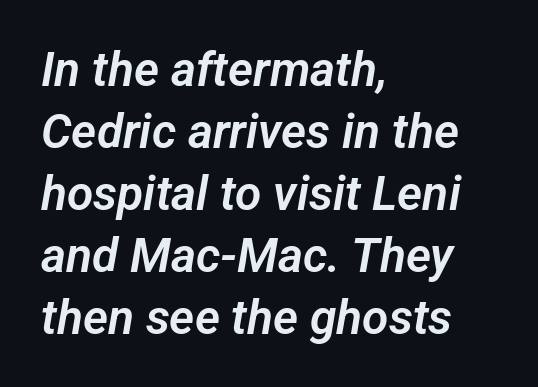
The image shows 48 px sans-serif type; set left-aligned, normal line spacing (1.29x), normal letter spacing, not underlined; low stroke contrast and a medium x-height.
